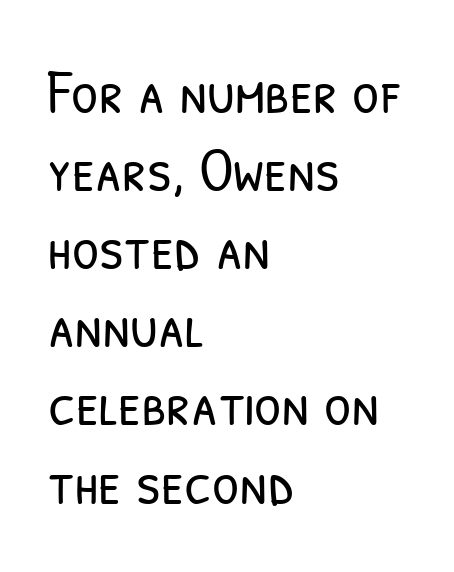
{"serif": "no", "bold": "no", "weight": "light", "width": "condensed", "stroke_contrast": "low", "x_height": "medium", "monospaced": "no", "underline": "no", "align": "left", "line_spacing": "normal", "line_spacing_ratio": 1.26, "letter_spacing": "normal", "letter_spacing_em": 0.0, "glyph_px": 62}
